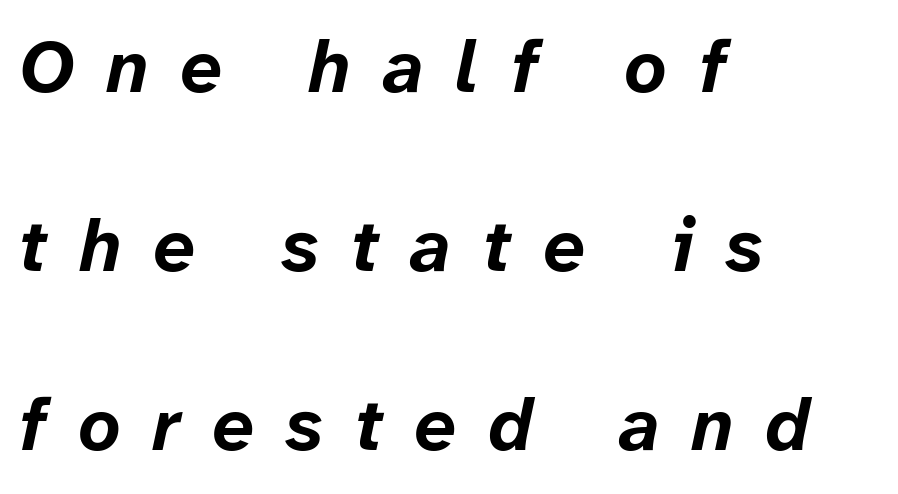
The image shows 74 px bold type, italic (leaning right); set left-aligned, loose line spacing (2.42x), unusually wide letter spacing (+0.43 em), not underlined; low stroke contrast and a medium x-height.
